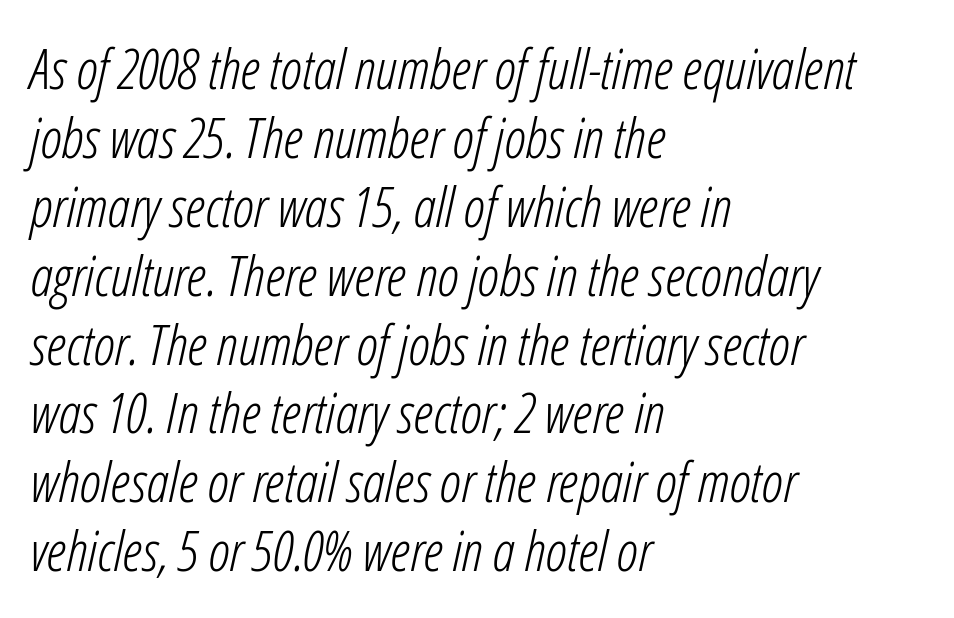
Q: Is the text bold? A: No.
Q: Is the text italic (slanted)? A: Yes, it leans right by about 12 degrees.
Q: Is the text underlined? A: No.
Q: How is the paragraph aligned? A: Left-aligned.
Q: Is the spacing between letters normal or unusually wide? A: Normal.
Q: Width (condensed, normal, or wide)? A: Condensed.
Q: Stroke contrast? A: Low.
Q: x-height? A: Medium.
Q: Monospaced? A: No.
